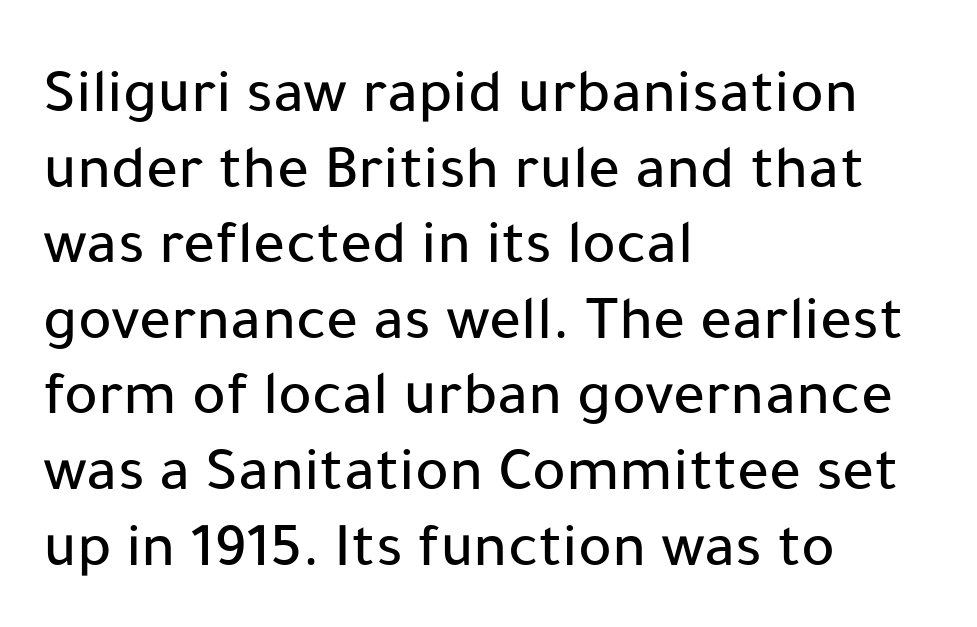
Q: Is the text italic (slanted)? A: No, it is upright.
Q: Is the typeface a serif or a sans-serif typeface? A: Sans-serif.
Q: Is the text underlined? A: No.
Q: How is the paragraph aligned? A: Left-aligned.
Q: Is the spacing between letters normal or unusually wide? A: Normal.
Q: Width (condensed, normal, or wide)? A: Normal.
Q: Stroke contrast? A: Low.
Q: x-height? A: Medium.
Q: Monospaced? A: No.
